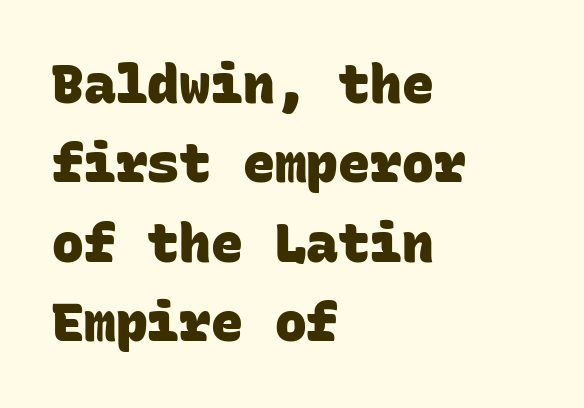
The area under the type is left untouched. Visually the block forms a straight wall on the left and a jagged coastline on the right. You can tell from the bare stems that sans-serif type was used. Horizontal bands of white between lines are of average thickness. Is this a fixed-width face? Yes — each glyph sits in an identical cell. The characters look thick and weighty, a clear bold.
